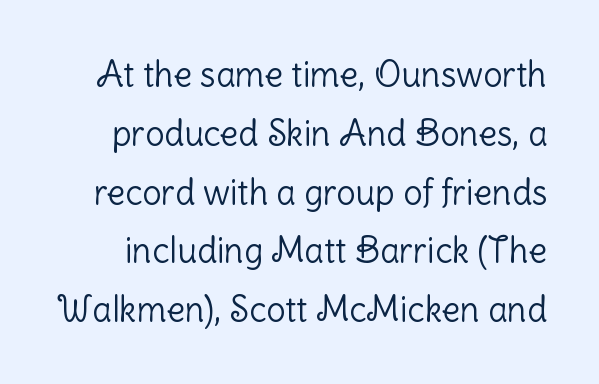
The image shows 34 px light sans-serif type, upright; set line spacing 1.73x, normal letter spacing, not underlined; low stroke contrast and a medium x-height.
